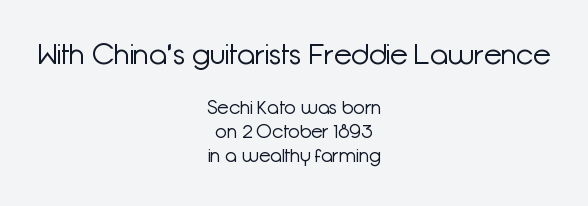
{"serif": "no", "italic": "no", "bold": "no", "weight": "light", "width": "normal", "stroke_contrast": "low", "x_height": "medium", "monospaced": "no", "underline": "no", "align": "center", "line_spacing": "normal", "line_spacing_ratio": 1.26, "letter_spacing": "normal", "letter_spacing_em": 0.0, "larger_block": "first", "size_ratio": 1.53, "glyph_px": 29}
